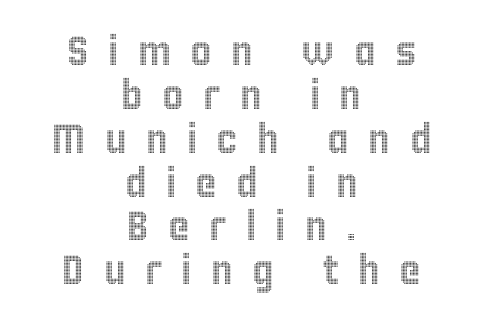
Someone cranked the tracking dial way up on this one. Decoration check: the copy has no underline. The letters stand upright; this is a roman face. If you measured baseline to baseline, you'd find a short distance.
